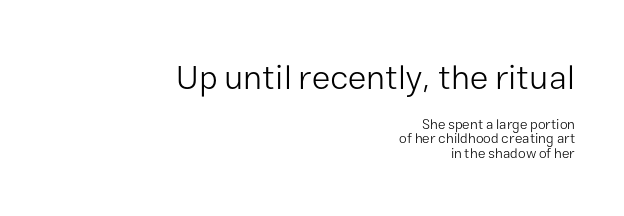
Looks like regular typesetting: each glyph gets only the width it needs. The compositor pushed each line to the right boundary. In terms of posture, this sample is upright. Tracking here is standard; glyphs follow each other at the usual distance.
